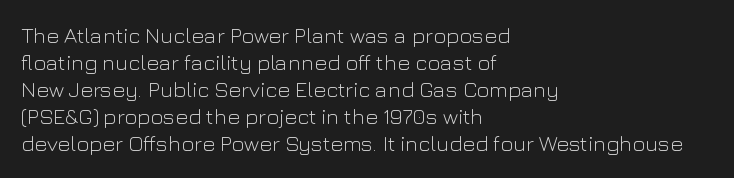
Q: Is the text bold? A: No.
Q: Is the text italic (slanted)? A: No, it is upright.
Q: Is the text underlined? A: No.
Q: How is the paragraph aligned? A: Left-aligned.
Q: Is the spacing between letters normal or unusually wide? A: Normal.
